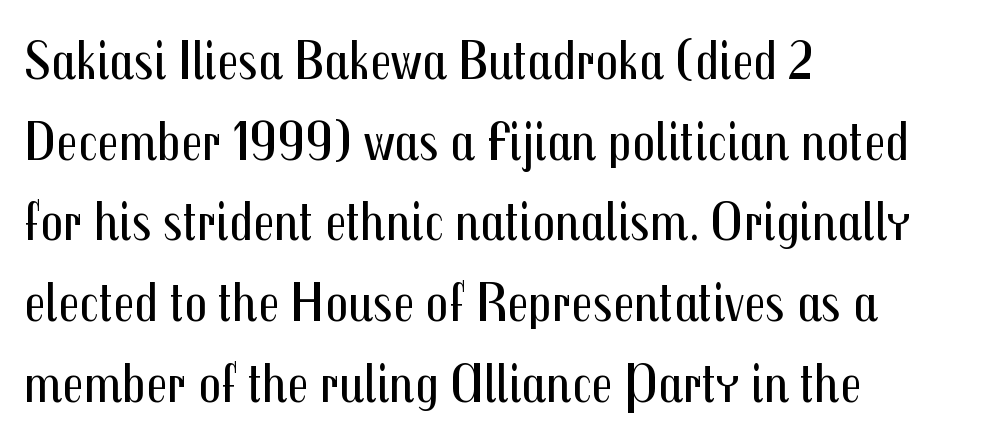
The image shows 56 px regular-weight, condensed sans-serif type, upright; set left-aligned, normal line spacing (1.44x), normal letter spacing, not underlined; medium stroke contrast and a medium x-height.
